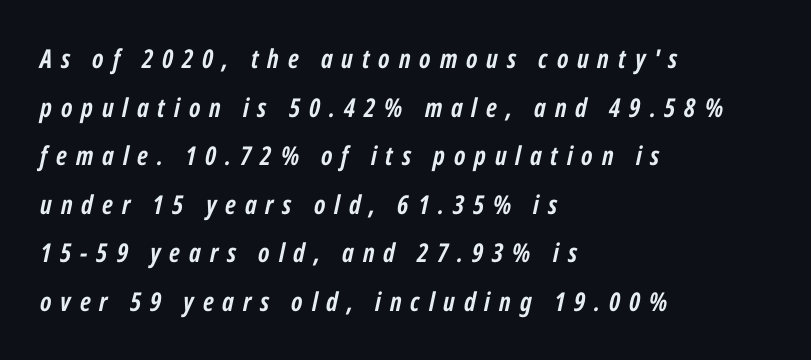
{"italic": "yes", "lean": "right", "slant_degrees": 12, "bold": "yes", "underline": "no", "align": "left", "line_spacing_ratio": 1.87, "letter_spacing": "wide", "letter_spacing_em": 0.34, "glyph_px": 26}
